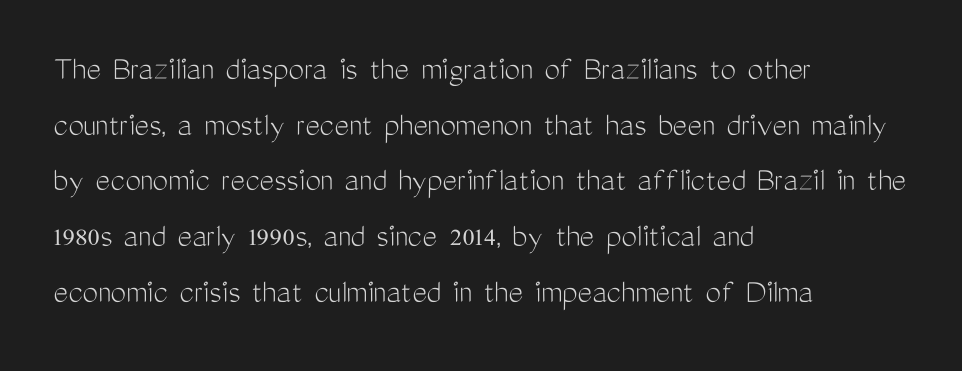
The image shows 35 px light, condensed sans-serif type, upright; set left-aligned, normal line spacing (1.59x), normal letter spacing, not underlined; medium stroke contrast and a medium x-height.
